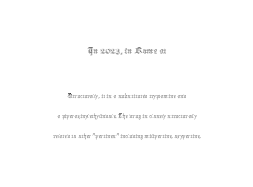
The image shows 21 px text type, upright; set centered, normal line spacing (1.44x), normal letter spacing, not underlined; the first (top) block is 1.5x larger.
